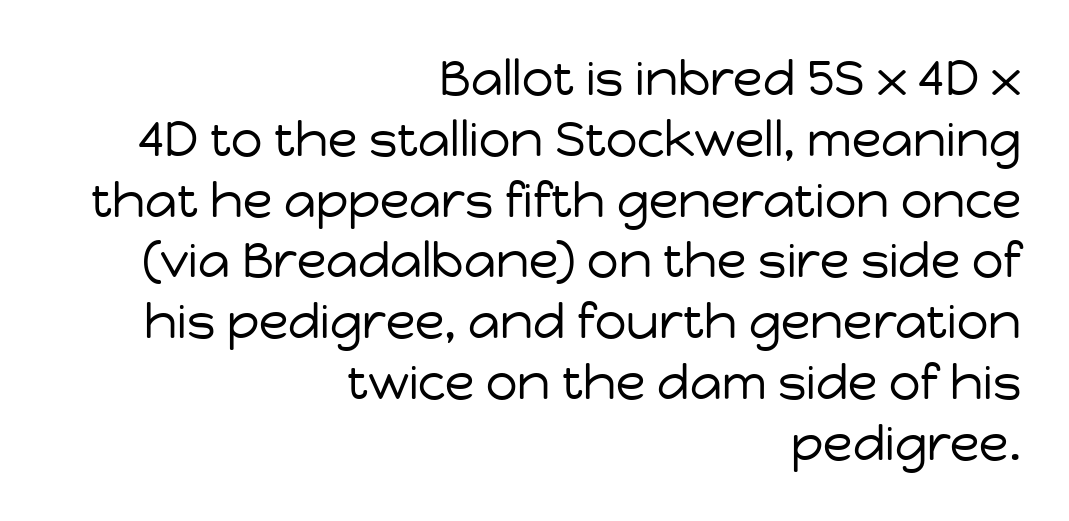
{"serif": "no", "italic": "no", "bold": "no", "weight": "regular", "width": "normal", "stroke_contrast": "low", "x_height": "medium", "monospaced": "no", "underline": "no", "align": "right", "line_spacing_ratio": 1.24, "letter_spacing": "normal", "letter_spacing_em": 0.0, "glyph_px": 49}
